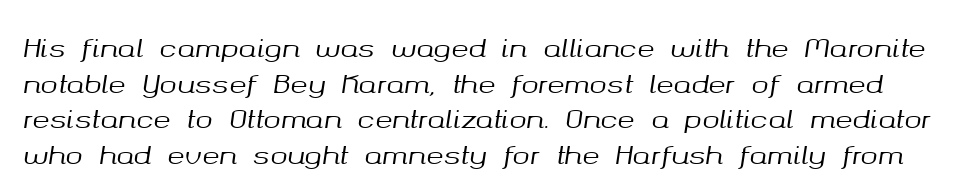
{"italic": "yes", "lean": "right", "slant_degrees": 8, "underline": "no", "line_spacing": "normal", "line_spacing_ratio": 1.37, "letter_spacing": "normal", "letter_spacing_em": 0.0, "glyph_px": 26}
